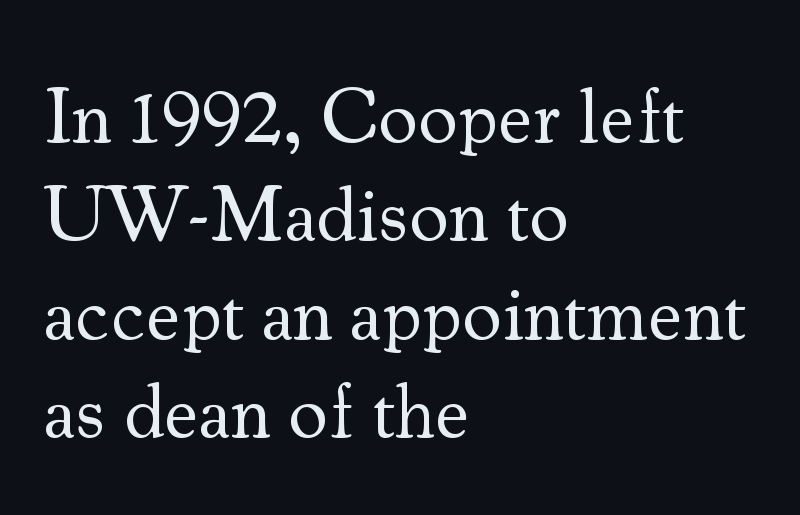
Q: Is the text bold? A: No.
Q: Is the text italic (slanted)? A: No, it is upright.
Q: Is the typeface a serif or a sans-serif typeface? A: Serif.
Q: Is the text underlined? A: No.
Q: How is the paragraph aligned? A: Left-aligned.
Q: Is the spacing between letters normal or unusually wide? A: Normal.
Q: Is the spacing between lines tight, normal or loose? A: Normal.
Q: Width (condensed, normal, or wide)? A: Normal.
Q: Stroke contrast? A: Medium.
Q: x-height? A: Small.
Q: Monospaced? A: No.
